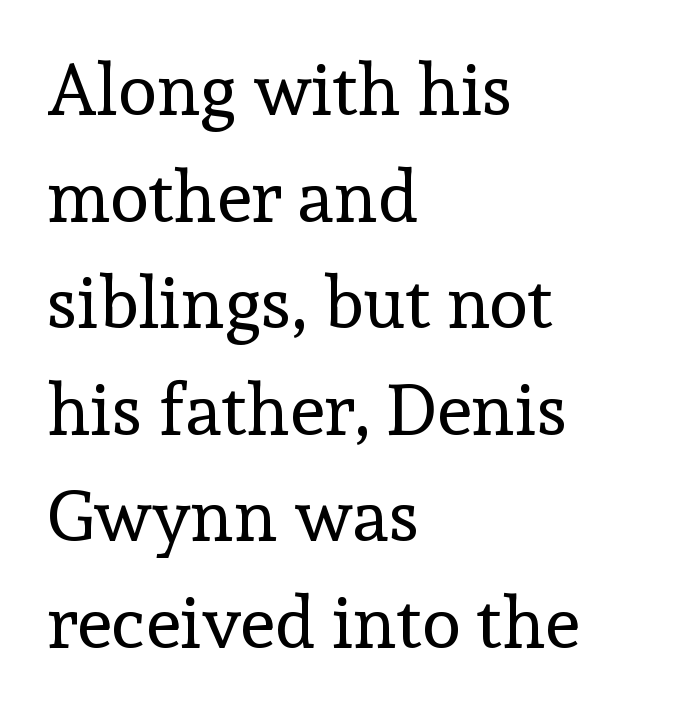
The image shows 72 px regular-weight serif type, upright; set left-aligned, normal line spacing (1.48x), normal letter spacing, not underlined; a medium x-height.
